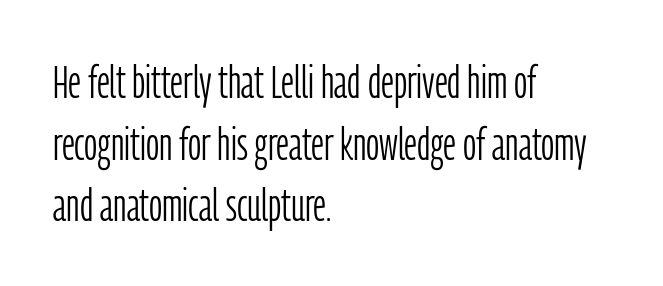
The image shows 46 px light, condensed sans-serif type, upright; set left-aligned, normal line spacing (1.34x), normal letter spacing, not underlined; low stroke contrast and a medium x-height.
